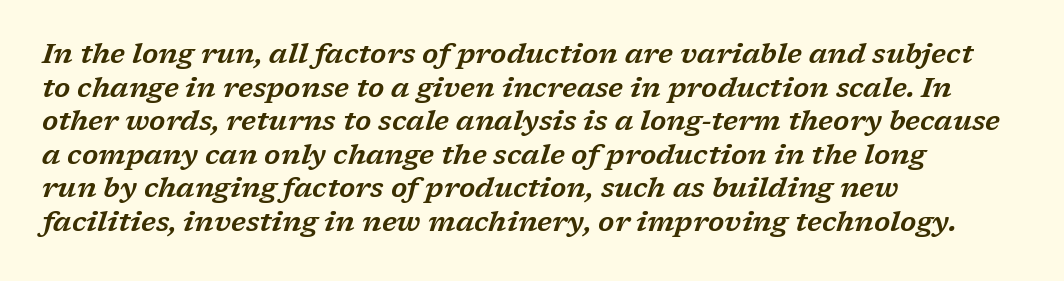
{"serif": "yes", "italic": "yes", "lean": "right", "slant_degrees": 17, "width": "wide", "stroke_contrast": "low", "x_height": "medium", "monospaced": "no", "underline": "no", "align": "left", "line_spacing_ratio": 1.2, "letter_spacing": "normal", "letter_spacing_em": 0.0, "glyph_px": 28}
